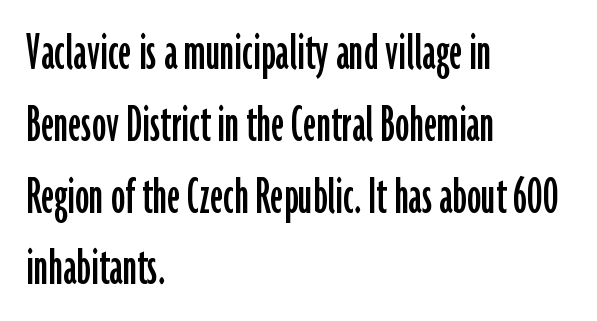
Here the glyphs are tracked normally, forming tight word shapes. Visually the block forms a straight wall on the left and a jagged coastline on the right. In terms of letterform style, serifs are entirely absent. Spacing verdict: proportional, widths tailored to each character.
